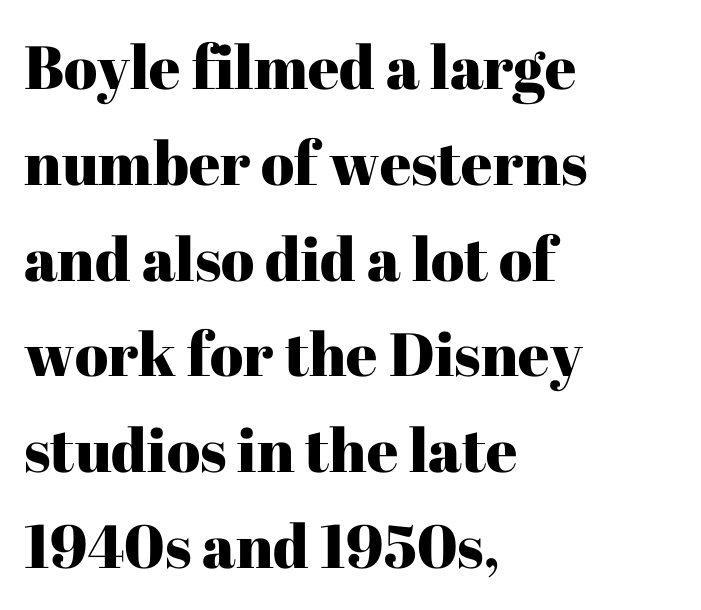
Proportional: the letters do not fall into vertical columns. A clean baseline with only descenders dipping below it. Examine the stroke ends and you'll spot serifs. Compared with typical body copy, the letter spacing here is the same.
